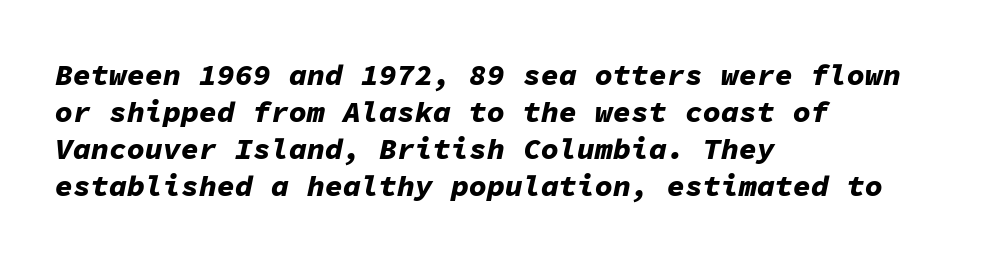
Q: Is the text bold? A: Yes.
Q: Is the text italic (slanted)? A: Yes, it leans right by about 11 degrees.
Q: Is the text underlined? A: No.
Q: How is the paragraph aligned? A: Left-aligned.
Q: Is the spacing between letters normal or unusually wide? A: Normal.
Q: Width (condensed, normal, or wide)? A: Normal.
Q: Stroke contrast? A: Low.
Q: x-height? A: Medium.
Q: Monospaced? A: Yes.
